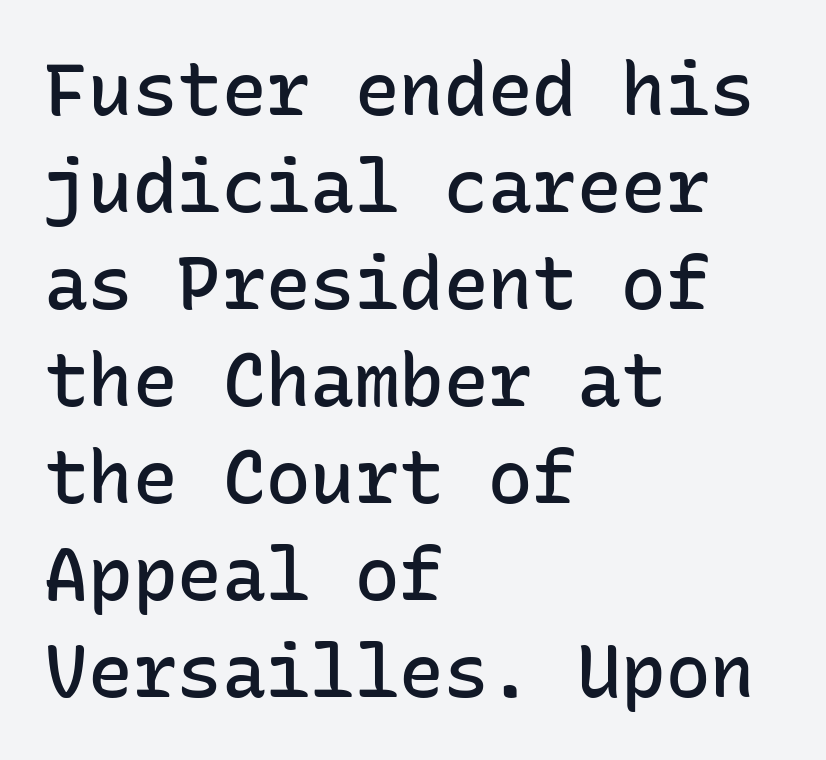
You could count columns in this text — the font is strictly monospaced. How heavy is the stroke? Medium-heavy — a semibold, shy of bold. In terms of letterform style, serifs are entirely absent. Look at the tracking — it's just the regular setting, nothing added.
